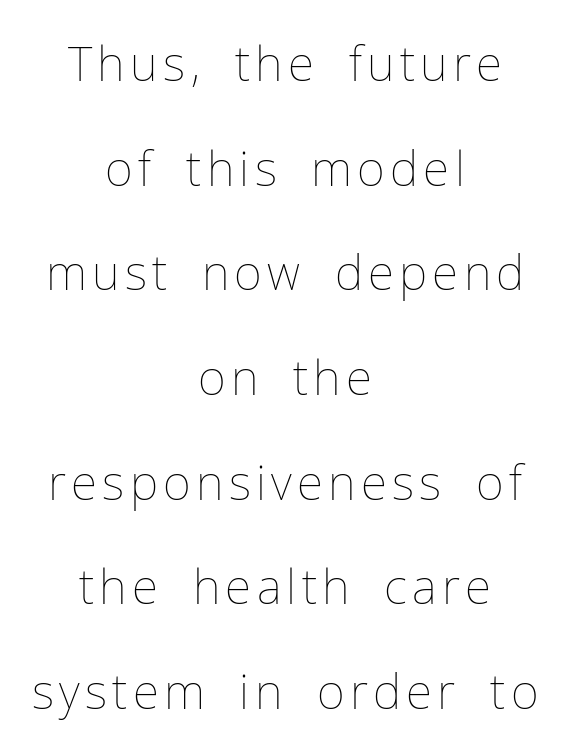
The image shows 48 px thin type, upright; set centered, loose line spacing (2.18x), not underlined; low stroke contrast and a medium x-height.
